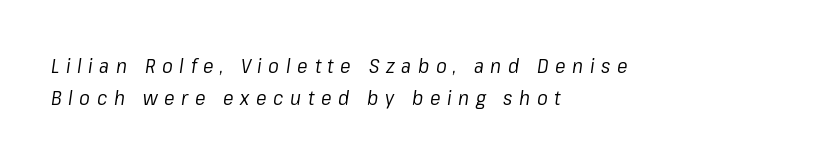
Q: Is the text bold? A: No.
Q: Is the text italic (slanted)? A: Yes, it leans right by about 8 degrees.
Q: Is the text underlined? A: No.
Q: How is the paragraph aligned? A: Left-aligned.
Q: Is the spacing between letters normal or unusually wide? A: Unusually wide.
Q: Is the spacing between lines tight, normal or loose? A: Normal.
